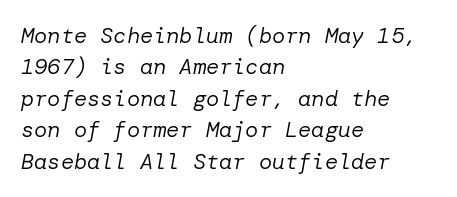
{"italic": "yes", "lean": "right", "slant_degrees": 10, "bold": "no", "underline": "no", "align": "left", "line_spacing": "normal", "line_spacing_ratio": 1.43, "letter_spacing": "normal", "letter_spacing_em": 0.0, "glyph_px": 22}
